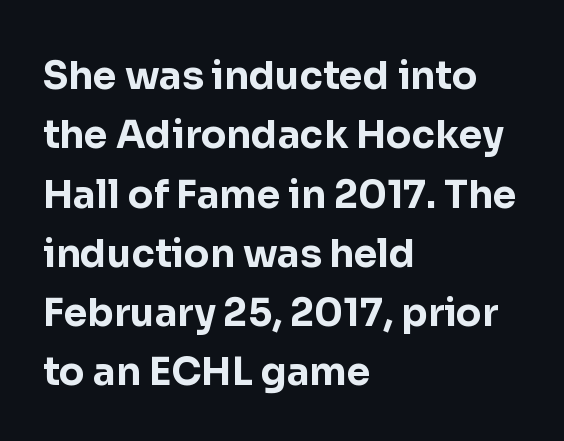
{"serif": "no", "italic": "no", "bold": "yes", "weight": "bold", "width": "normal", "stroke_contrast": "low", "x_height": "medium", "monospaced": "no", "underline": "no", "align": "left", "line_spacing": "normal", "line_spacing_ratio": 1.56, "letter_spacing": "normal", "letter_spacing_em": 0.0, "glyph_px": 38}
